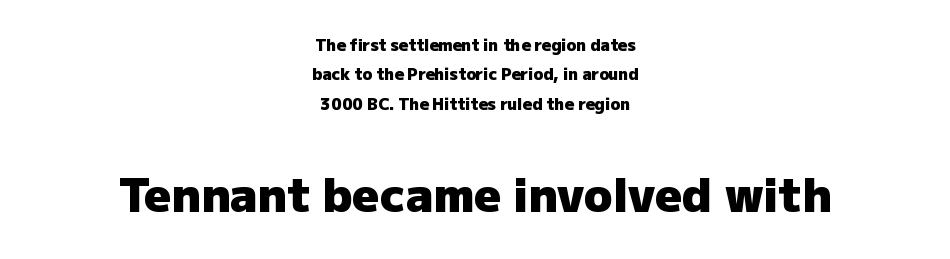
Q: Is the text bold? A: Yes.
Q: Is the text italic (slanted)? A: No, it is upright.
Q: Is the typeface a serif or a sans-serif typeface? A: Sans-serif.
Q: Is the text underlined? A: No.
Q: How is the paragraph aligned? A: Centered.
Q: Is the spacing between letters normal or unusually wide? A: Normal.
Q: Which block of text is set in a larger size, the first (top) or the second (bottom)? A: The second (bottom) one.
Q: Width (condensed, normal, or wide)? A: Normal.
Q: Stroke contrast? A: Low.
Q: x-height? A: Medium.
Q: Monospaced? A: No.
